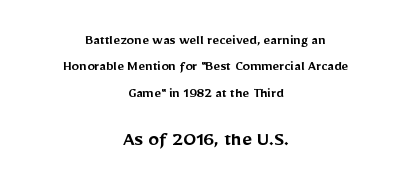
The image shows 22 px text type, upright; set centered, line spacing 1.76x, normal letter spacing, not underlined; the second (bottom) block is 1.47x larger.
